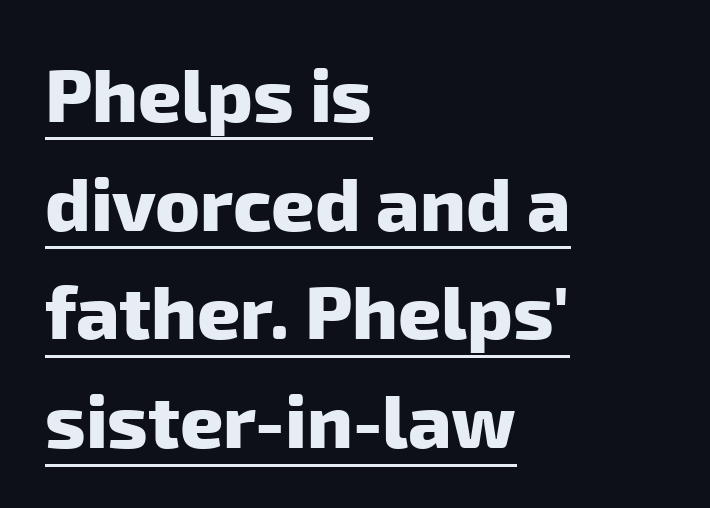
The image shows 75 px heavy sans-serif type; set left-aligned, normal line spacing (1.45x), normal letter spacing, underlined; low stroke contrast and a medium x-height.
